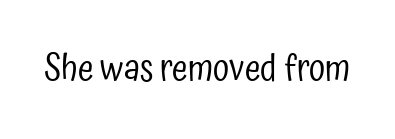
The image shows 36 px regular-weight, condensed sans-serif type, upright; set normal letter spacing, not underlined; low stroke contrast and a medium x-height.
